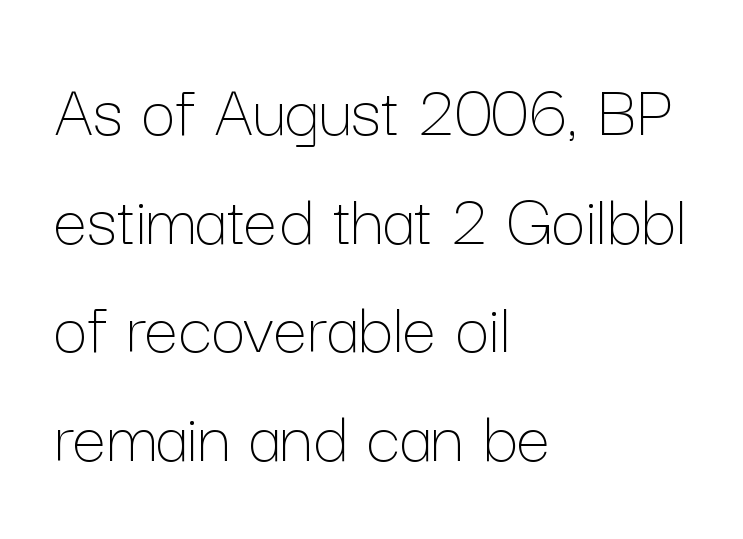
Underlining? Definitely not there. Weight: in the light-to-regular range. The rows are spaced the way most documents space them. A roman cut, with each character standing at attention.
